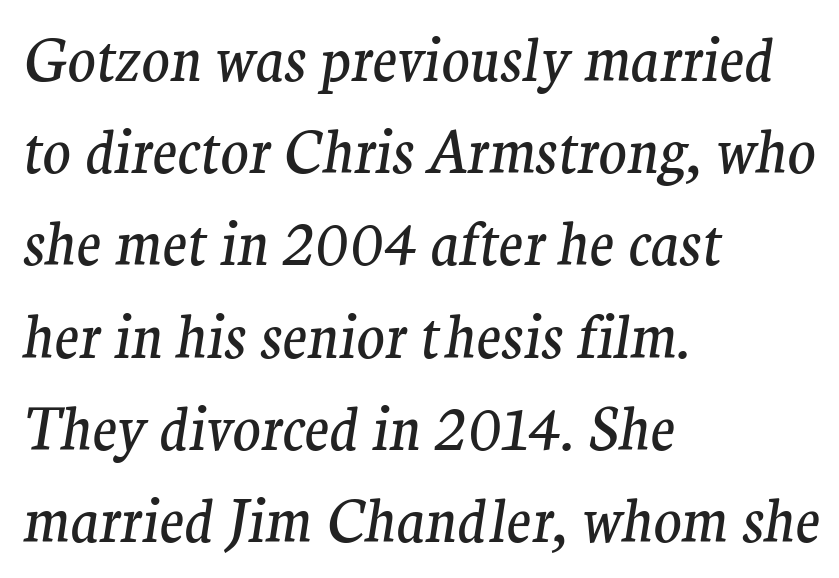
Alignment: flush left. How are the letters spaced? Ordinarily, with no added tracking. You can tell it's italic because the verticals aren't actually vertical. Is this a heavy cut? Hardly; it is regular or lighter. Is this a fixed-width face? No — the glyphs have proportional, varying widths. What's the leading like? Ordinary, nothing unusual.
